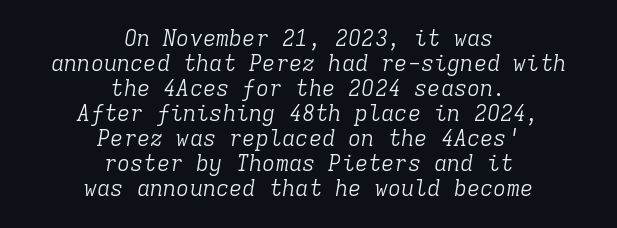
There's an unmistakable incline to the writing here. Horizontal bands of white between lines are thin slivers. The passage shown is not underscored anywhere. Short note: letters normally spaced. This sample is center-justified, so both line endings float freely.
